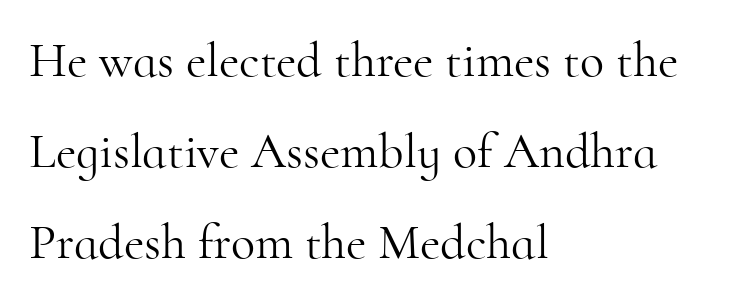
You could not count columns in this text — the font is proportionally spaced. It's the straight-up-and-down kind of type. Note: serifs present on the glyphs. The space directly below the letters is spotless. A typesetter would call this zero additional tracking. Left-aligned paragraph, ragged on the right.
